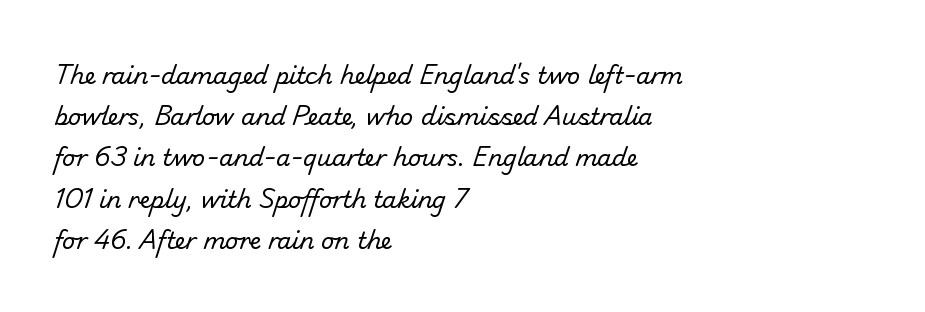
The font sits on the lighter half of the weight spectrum, regular included. Underlining? Definitely not there. The compositor pushed each line to the left boundary. Look at the tracking — it's just the regular setting, nothing added.
